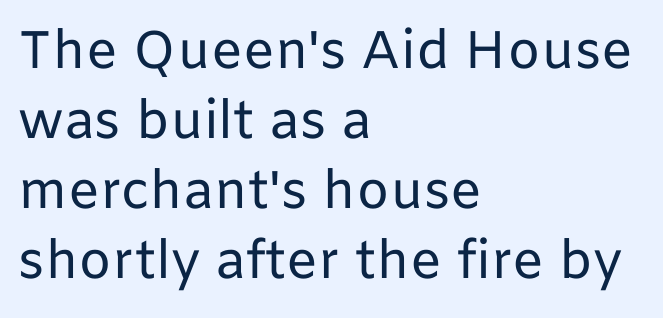
The image shows 53 px regular-weight sans-serif type, upright; set left-aligned, normal line spacing (1.32x), normal letter spacing, not underlined; low stroke contrast and a medium x-height.
